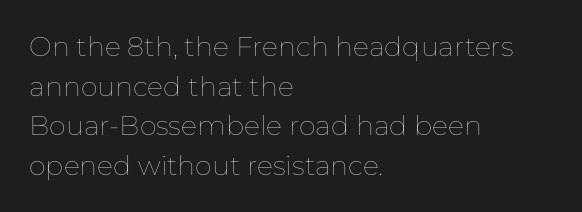
Notice how descenders clear the ascenders below comfortably — that's standard leading. Inter-character spacing is left at the font's built-in metrics. Bare-footed words on every line. The strokes are not fattened; the text isn't bold. A student would call this left alignment; a typographer would say flush left, rag right.
